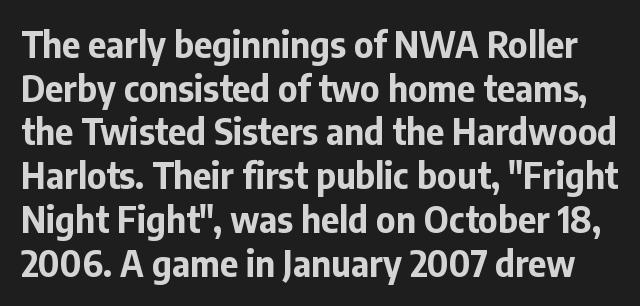
The words here are not underlined. Do the characters align in a grid? No, the font is proportional. The block of text has a typical density, with ordinary space between rows. The type family on display is of the sans-serif kind. This is the regular roman posture of the typeface.
